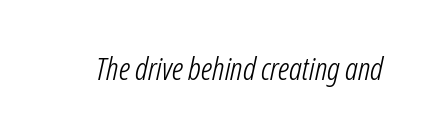
Looking at the ascenders, they clearly lean. Weight: regular or lighter. In terms of letterspacing, this is plain default setting. Words float on clear page, feet unadorned. Spacing verdict: proportional, widths tailored to each character.
